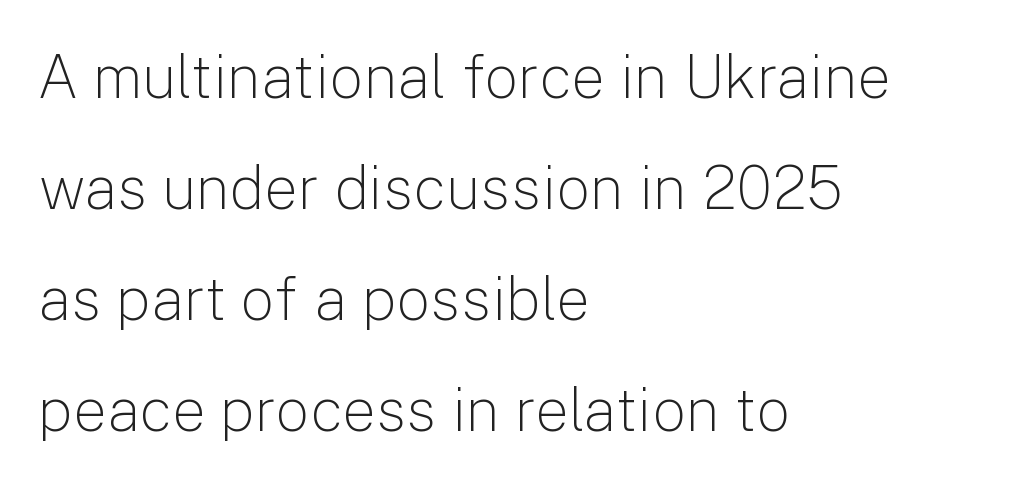
{"serif": "no", "italic": "no", "bold": "no", "weight": "light", "width": "normal", "stroke_contrast": "low", "x_height": "medium", "monospaced": "no", "underline": "no", "align": "left", "line_spacing_ratio": 1.85, "letter_spacing": "normal", "letter_spacing_em": 0.0, "glyph_px": 60}
